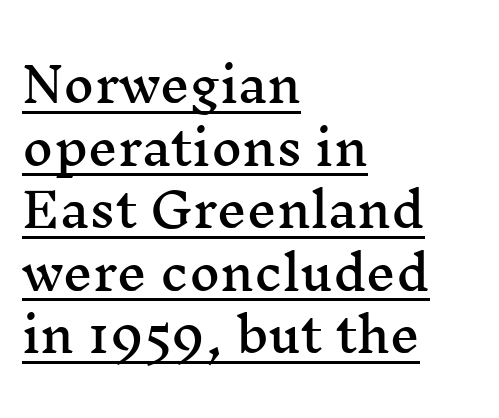
The image shows 47 px wide serif type, upright; set left-aligned, normal line spacing (1.33x), normal letter spacing, underlined; medium stroke contrast and a medium x-height.
